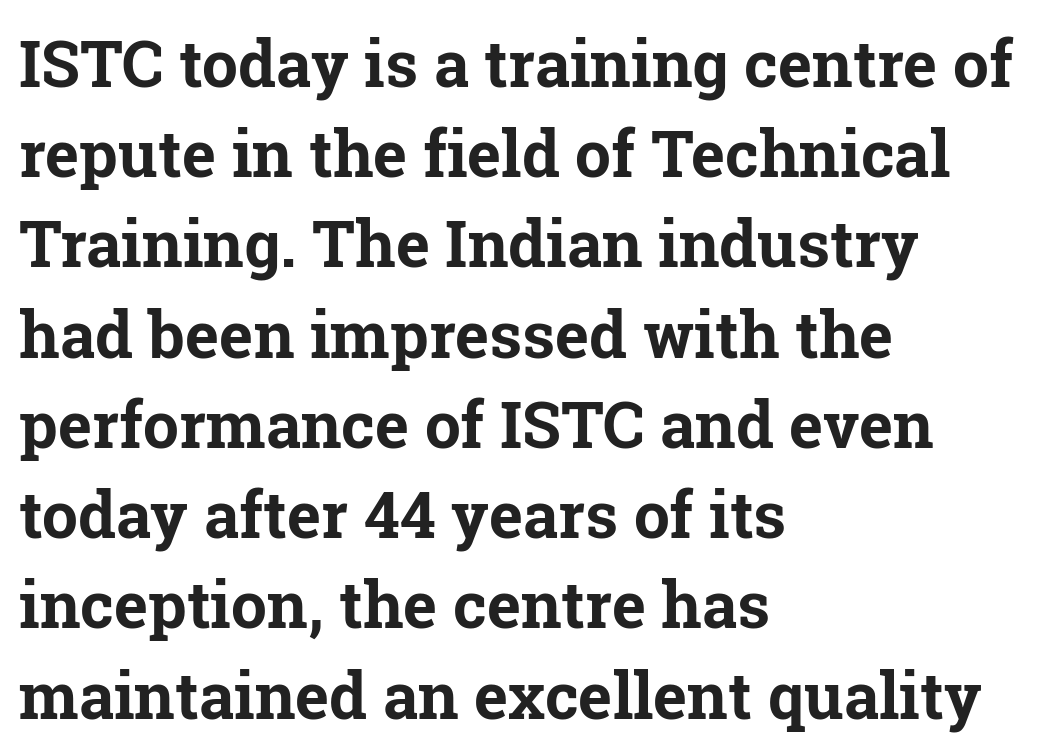
Tall strokes in this sample are plumb rather than angled. Proportional: the letters do not fall into vertical columns. What stands out about the letter spacing? Nothing — it is the standard amount. In CSS terms this would be text-align: left.
